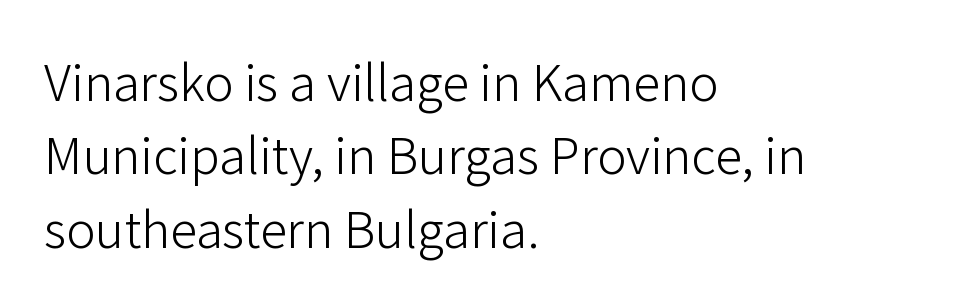
The image shows 49 px light sans-serif type, upright; set left-aligned, normal line spacing (1.5x), normal letter spacing, not underlined; low stroke contrast and a medium x-height.
